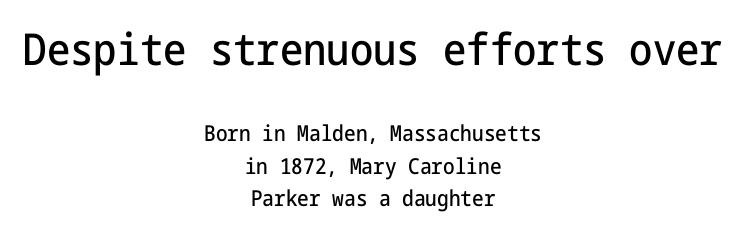
{"serif": "no", "italic": "no", "width": "condensed", "stroke_contrast": "low", "x_height": "medium", "underline": "no", "align": "center", "line_spacing": "normal", "line_spacing_ratio": 1.48, "letter_spacing": "normal", "letter_spacing_em": 0.0, "larger_block": "first", "size_ratio": 2.0, "glyph_px": 44}
